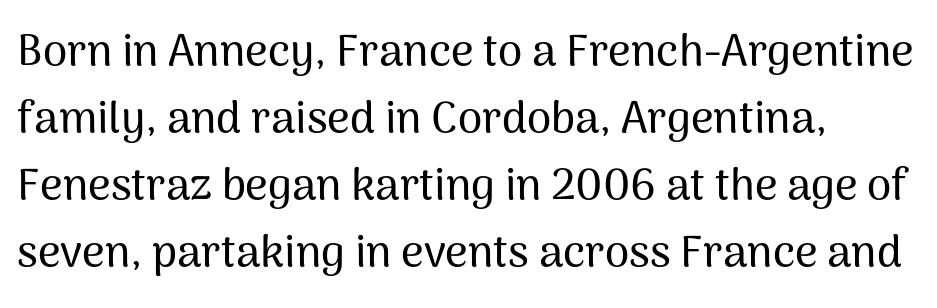
The image shows 44 px sans-serif type, upright; set left-aligned, normal line spacing (1.52x), normal letter spacing, not underlined; medium stroke contrast and a medium x-height.
